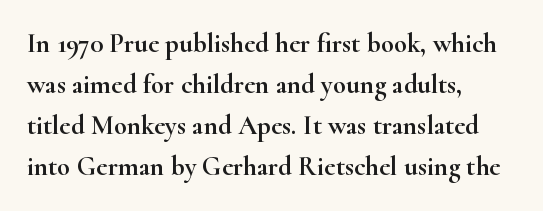
The image shows 27 px text type, upright; set left-aligned, normal line spacing (1.52x), normal letter spacing, not underlined.
